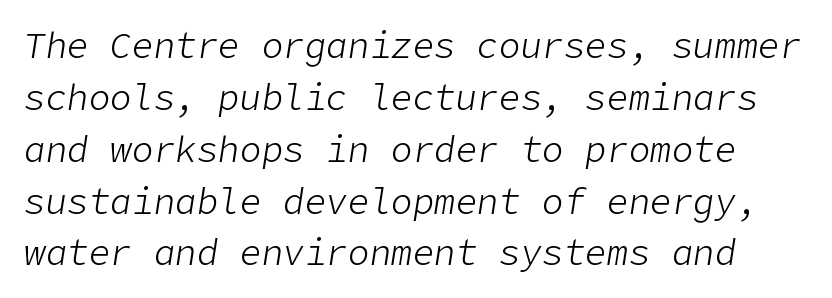
{"italic": "yes", "lean": "right", "slant_degrees": 9, "bold": "no", "weight": "light", "width": "normal", "stroke_contrast": "low", "x_height": "medium", "underline": "no", "line_spacing": "normal", "line_spacing_ratio": 1.44, "letter_spacing": "normal", "letter_spacing_em": 0.0, "glyph_px": 36}
